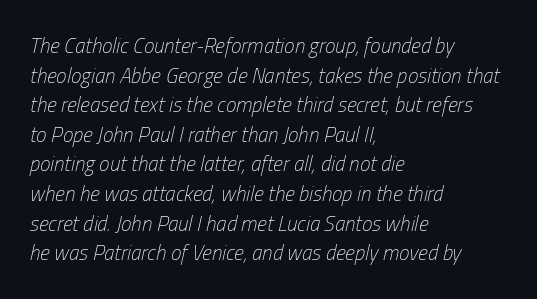
The image shows 21 px text type, italic (leaning right); set left-aligned, normal line spacing (1.41x), normal letter spacing, not underlined.
